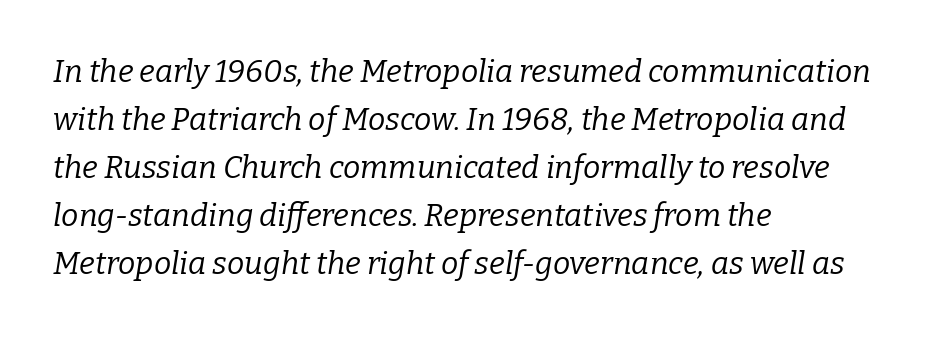
The image shows 31 px regular-weight serif type, italic (leaning right); set left-aligned, normal line spacing (1.55x), normal letter spacing, not underlined; low stroke contrast and a medium x-height.
